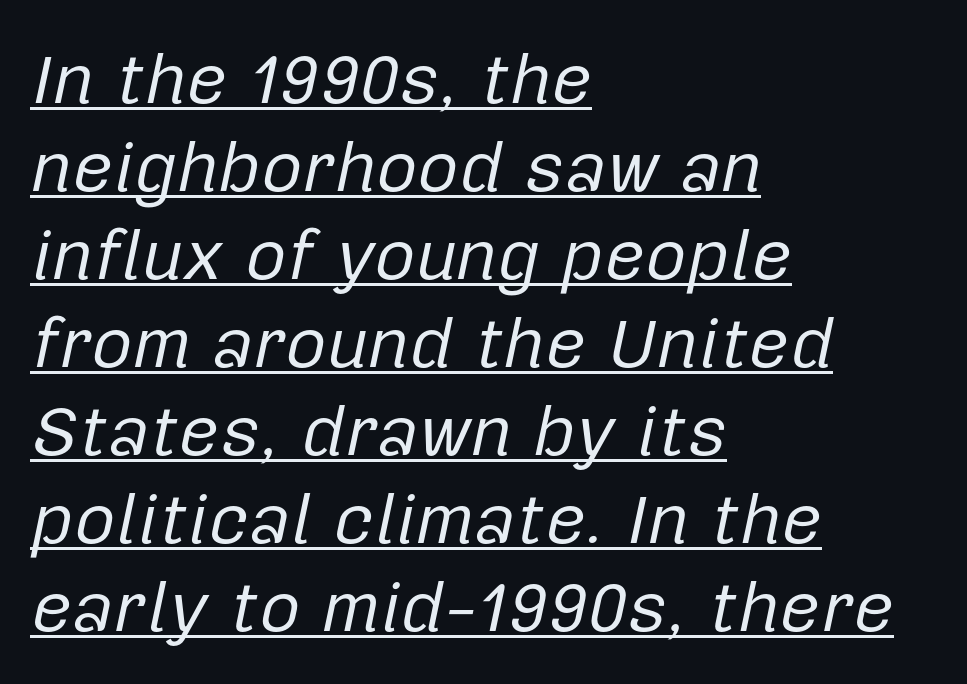
Caption: standard tracking, unaltered. A student would call this left alignment; a typographer would say flush left, rag right. The string is rendered with underlining switched on. A typesetter would call this proportional, since set widths differ per character. Emphasis-style slanted type is in use. No extra ink here — the face is not bold.
